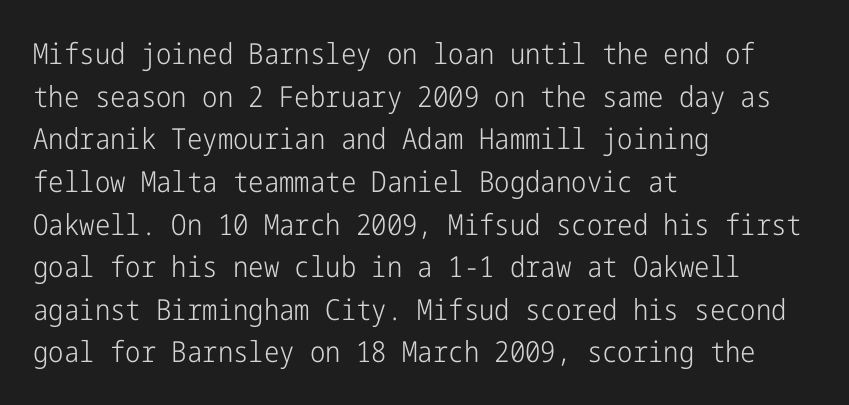
The image shows 29 px light, condensed sans-serif type, upright; set left-aligned, normal line spacing (1.47x), normal letter spacing, not underlined; low stroke contrast and a medium x-height.
